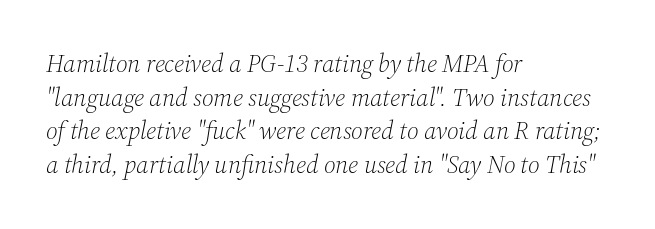
Q: Is the text bold? A: No.
Q: Is the text italic (slanted)? A: Yes, it leans right by about 12 degrees.
Q: Is the text underlined? A: No.
Q: How is the paragraph aligned? A: Left-aligned.
Q: Is the spacing between letters normal or unusually wide? A: Normal.
Q: Is the spacing between lines tight, normal or loose? A: Normal.
